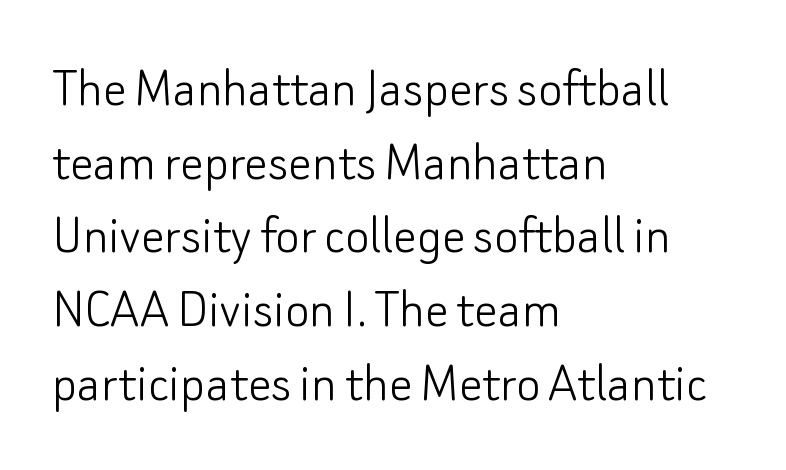
Q: Is the text bold? A: No.
Q: Is the text italic (slanted)? A: No, it is upright.
Q: Is the typeface a serif or a sans-serif typeface? A: Sans-serif.
Q: Is the text underlined? A: No.
Q: How is the paragraph aligned? A: Left-aligned.
Q: Is the spacing between letters normal or unusually wide? A: Normal.
Q: Is the spacing between lines tight, normal or loose? A: Normal.
Q: Width (condensed, normal, or wide)? A: Normal.
Q: Stroke contrast? A: Low.
Q: x-height? A: Small.
Q: Monospaced? A: No.
